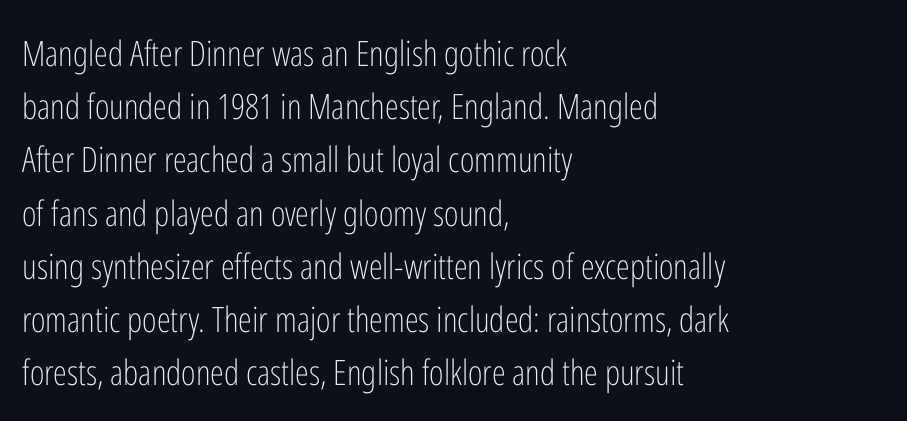
{"serif": "no", "italic": "no", "bold": "no", "weight": "light", "width": "condensed", "stroke_contrast": "low", "x_height": "medium", "monospaced": "no", "underline": "no", "align": "left", "line_spacing": "normal", "line_spacing_ratio": 1.52, "letter_spacing": "normal", "letter_spacing_em": 0.0, "glyph_px": 35}
